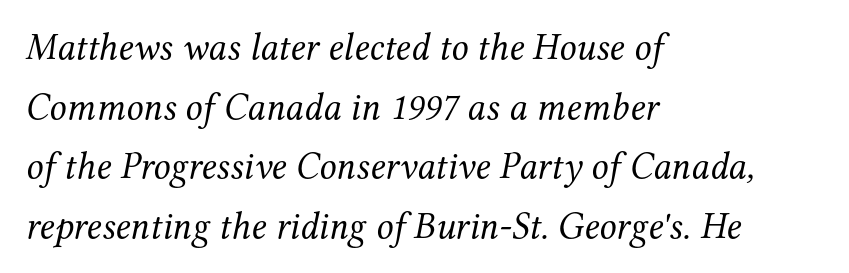
Q: Is the text bold? A: No.
Q: Is the text italic (slanted)? A: Yes, it leans right by about 12 degrees.
Q: Is the typeface a serif or a sans-serif typeface? A: Serif.
Q: Is the text underlined? A: No.
Q: How is the paragraph aligned? A: Left-aligned.
Q: Is the spacing between letters normal or unusually wide? A: Normal.
Q: Is the spacing between lines tight, normal or loose? A: Normal.
Q: Width (condensed, normal, or wide)? A: Normal.
Q: Stroke contrast? A: Medium.
Q: x-height? A: Medium.
Q: Monospaced? A: No.
